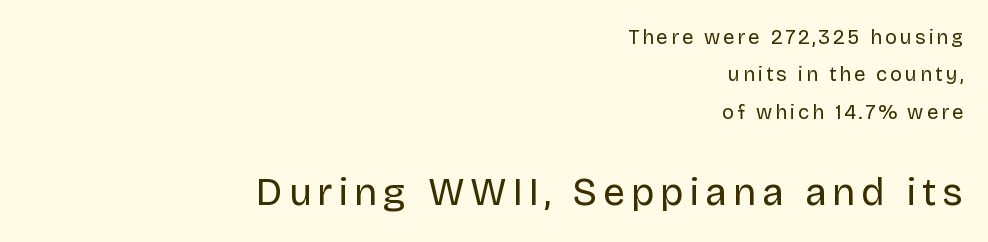
{"serif": "no", "italic": "no", "bold": "no", "weight": "regular", "width": "normal", "stroke_contrast": "low", "x_height": "large", "monospaced": "no", "underline": "no", "align": "right", "line_spacing_ratio": 1.87, "larger_block": "second", "size_ratio": 1.95, "glyph_px": 39}
